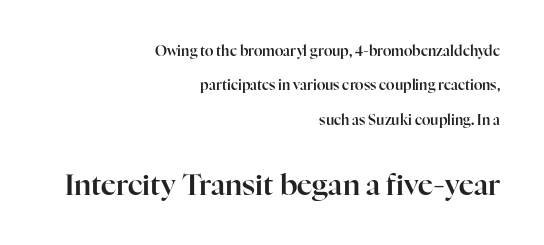
{"serif": "yes", "italic": "no", "width": "normal", "stroke_contrast": "high", "x_height": "medium", "monospaced": "no", "underline": "no", "align": "right", "line_spacing": "loose", "line_spacing_ratio": 2.46, "letter_spacing": "normal", "letter_spacing_em": 0.0, "larger_block": "second", "size_ratio": 2.07, "glyph_px": 29}
